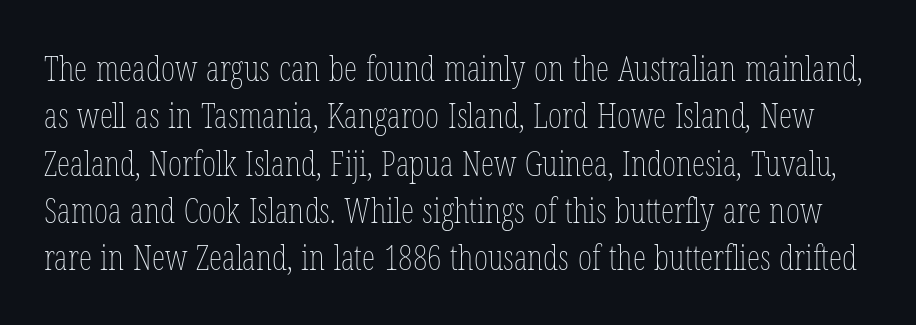
The image shows 34 px thin, condensed type, upright; set normal line spacing (1.39x), normal letter spacing, not underlined; low stroke contrast and a medium x-height.
